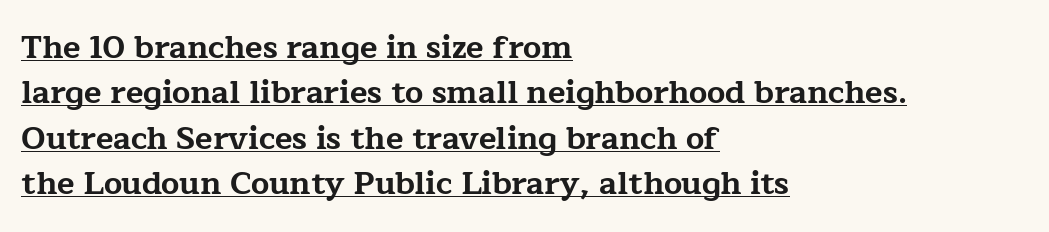
These characters rest on top of a visible drawn line. Spacing verdict: proportional, widths tailored to each character. The text was rendered using a seriffed face with decorative stroke endings. This sample uses plain, unmodified letter spacing. The paragraph has a hard left edge and a soft right edge.
